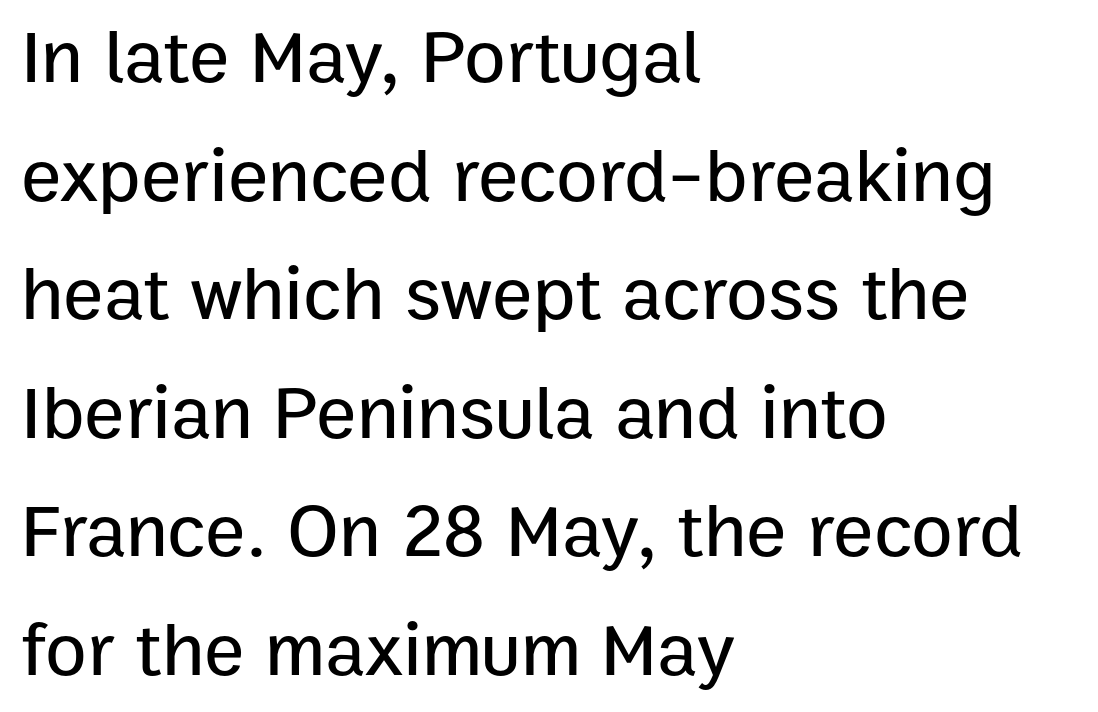
Q: Is the text italic (slanted)? A: No, it is upright.
Q: Is the typeface a serif or a sans-serif typeface? A: Sans-serif.
Q: Is the text underlined? A: No.
Q: How is the paragraph aligned? A: Left-aligned.
Q: Is the spacing between letters normal or unusually wide? A: Normal.
Q: Is the spacing between lines tight, normal or loose? A: Normal.
Q: Width (condensed, normal, or wide)? A: Normal.
Q: Stroke contrast? A: Low.
Q: x-height? A: Medium.
Q: Monospaced? A: No.
